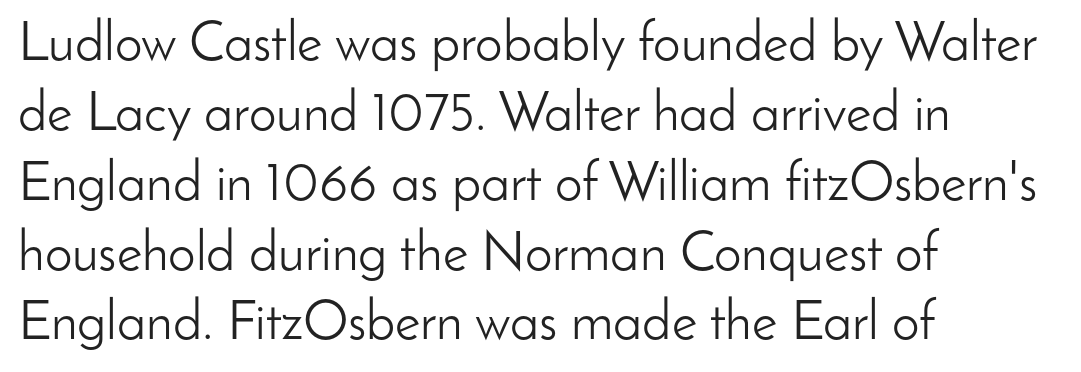
In CSS terms this would be text-align: left. Check where the strokes stop: nothing finishes them off — pure sans. The line texture is even and compact thanks to regular tracking. The block of text has a typical density, with ordinary space between rows.
